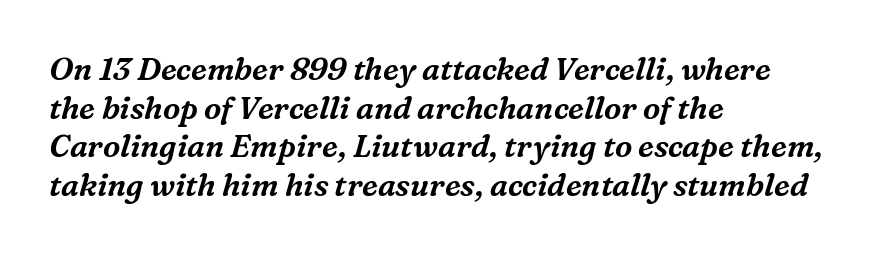
Q: Is the text italic (slanted)? A: Yes, it leans right by about 16 degrees.
Q: Is the typeface a serif or a sans-serif typeface? A: Serif.
Q: Is the text underlined? A: No.
Q: How is the paragraph aligned? A: Left-aligned.
Q: Is the spacing between letters normal or unusually wide? A: Normal.
Q: Is the spacing between lines tight, normal or loose? A: Normal.
Q: Width (condensed, normal, or wide)? A: Normal.
Q: Stroke contrast? A: Medium.
Q: x-height? A: Medium.
Q: Monospaced? A: No.
